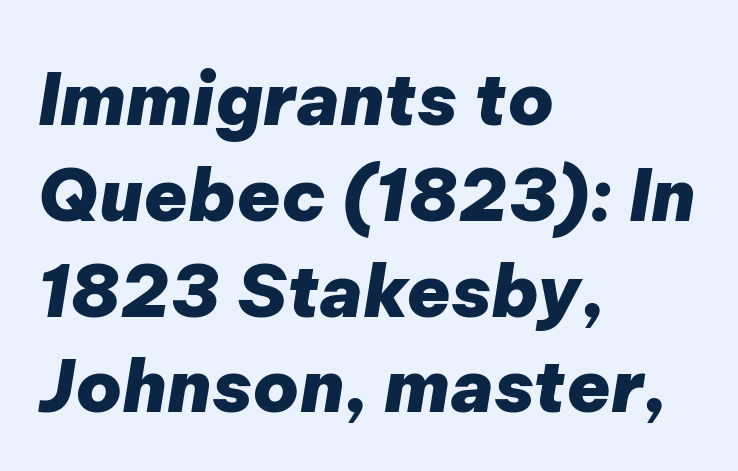
Q: Is the text bold? A: Yes.
Q: Is the text italic (slanted)? A: Yes, it leans right by about 9 degrees.
Q: Is the text underlined? A: No.
Q: How is the paragraph aligned? A: Left-aligned.
Q: Is the spacing between letters normal or unusually wide? A: Normal.
Q: Is the spacing between lines tight, normal or loose? A: Normal.
Q: Width (condensed, normal, or wide)? A: Normal.
Q: Stroke contrast? A: Low.
Q: x-height? A: Medium.
Q: Monospaced? A: No.
